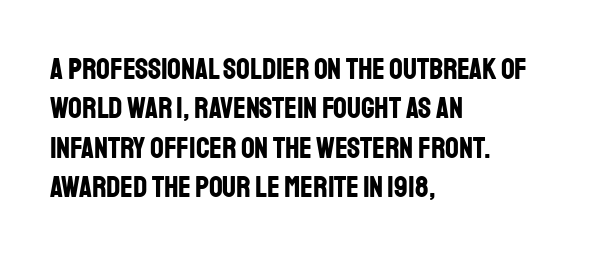
Horizontally, the lines are justified to the leading edge only. Proportional: the letters do not fall into vertical columns. Letterform terminals end flat and unadorned throughout the passage. Normally led — the rows are evenly, conventionally spaced. Weight check: bold — yes, fully. A roman cut, with each character standing at attention.
